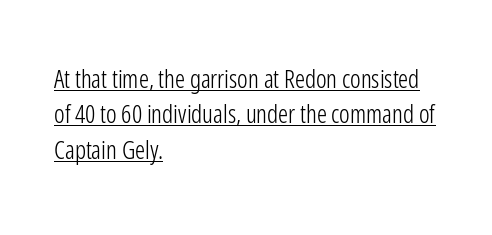
{"italic": "no", "bold": "no", "underline": "yes", "align": "left", "line_spacing": "normal", "line_spacing_ratio": 1.42, "letter_spacing": "normal", "letter_spacing_em": 0.0, "glyph_px": 25}
